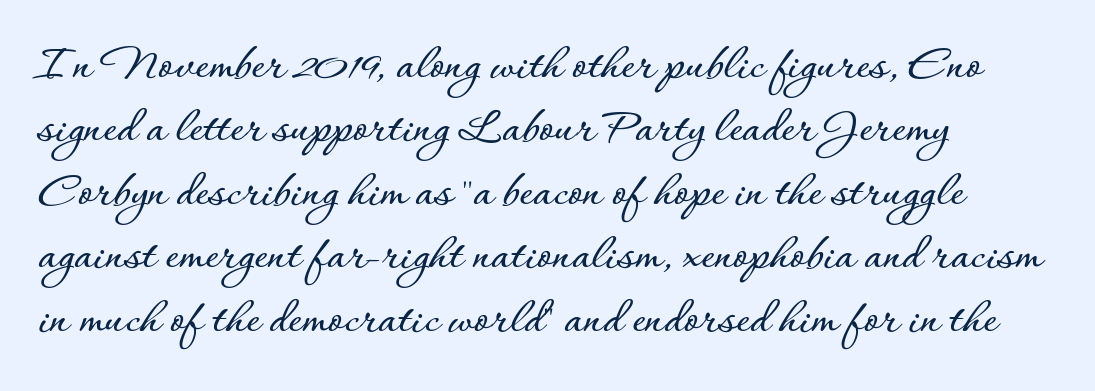
These lines are rendered in a variable-pitch font. Descender tails drop into unmarked territory. If you drew a ruler down the left edge, every line would touch it. No extra tracking has been applied to these lines.
